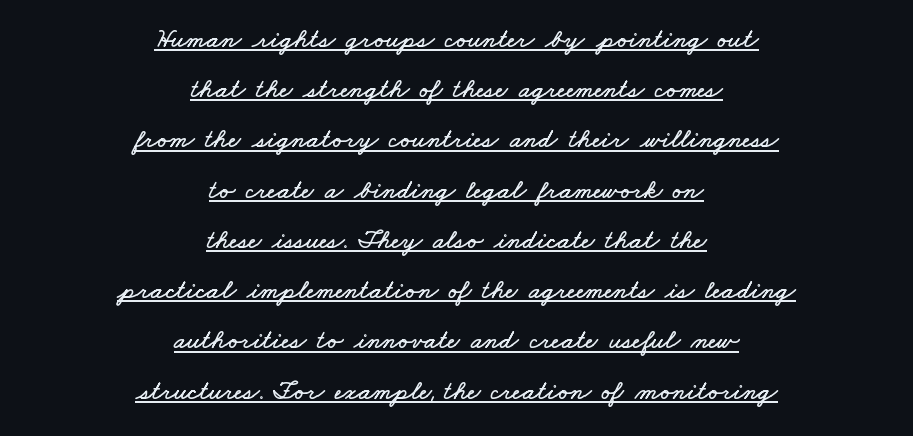
Q: Is the text underlined? A: Yes.
Q: How is the paragraph aligned? A: Centered.
Q: Is the spacing between letters normal or unusually wide? A: Normal.
